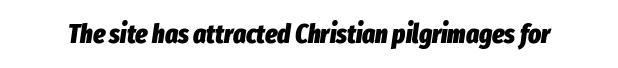
{"italic": "yes", "lean": "right", "slant_degrees": 8, "bold": "yes", "underline": "no", "letter_spacing": "normal", "letter_spacing_em": 0.0, "glyph_px": 27}
